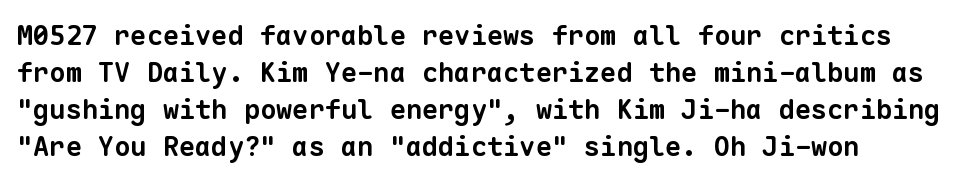
Words appear dense and cohesive because spacing is normal. The strip under each line holds only bare page. The glyphs have the mass of a bold cut. Quick note: interline space is typical. A classic flush-left, rag-right setting is used for this passage.
